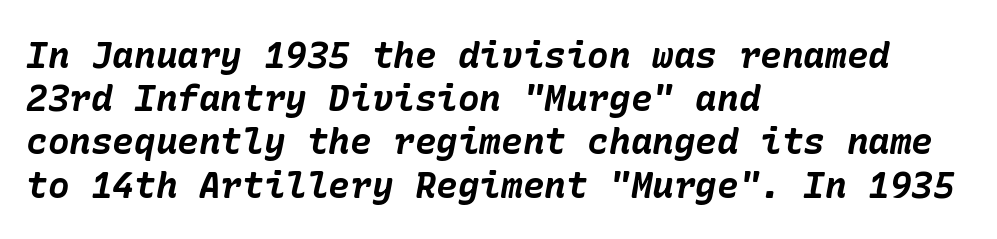
Q: Is the text bold? A: Yes.
Q: Is the text italic (slanted)? A: Yes, it leans right by about 10 degrees.
Q: Is the text underlined? A: No.
Q: How is the paragraph aligned? A: Left-aligned.
Q: Is the spacing between letters normal or unusually wide? A: Normal.
Q: Width (condensed, normal, or wide)? A: Normal.
Q: Stroke contrast? A: Low.
Q: x-height? A: Medium.
